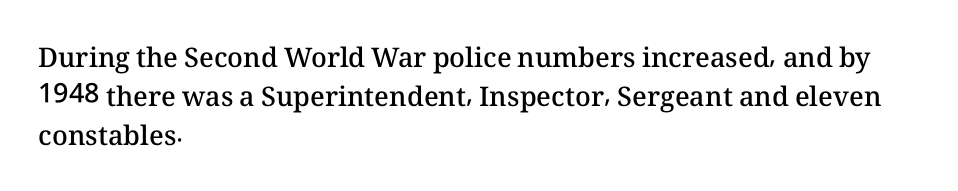
Q: Is the text bold? A: Semi-bold.
Q: Is the text italic (slanted)? A: No, it is upright.
Q: Is the text underlined? A: No.
Q: How is the paragraph aligned? A: Left-aligned.
Q: Is the spacing between letters normal or unusually wide? A: Normal.
Q: Is the spacing between lines tight, normal or loose? A: Normal.
